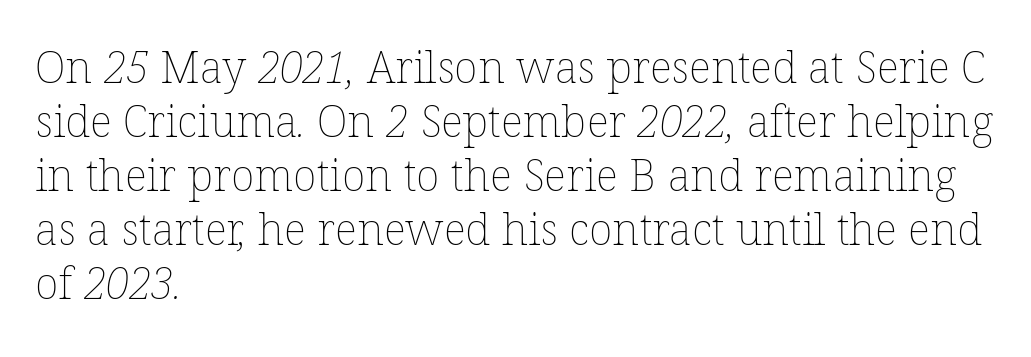
You could call the tracking neutral — neither tight nor loose. The passage shown is not bold in any degree. The setting favours the left margin, as ordinary paragraphs usually do. Proportional: the letters do not fall into vertical columns. Anything drawn beneath the words? Only blank space.
